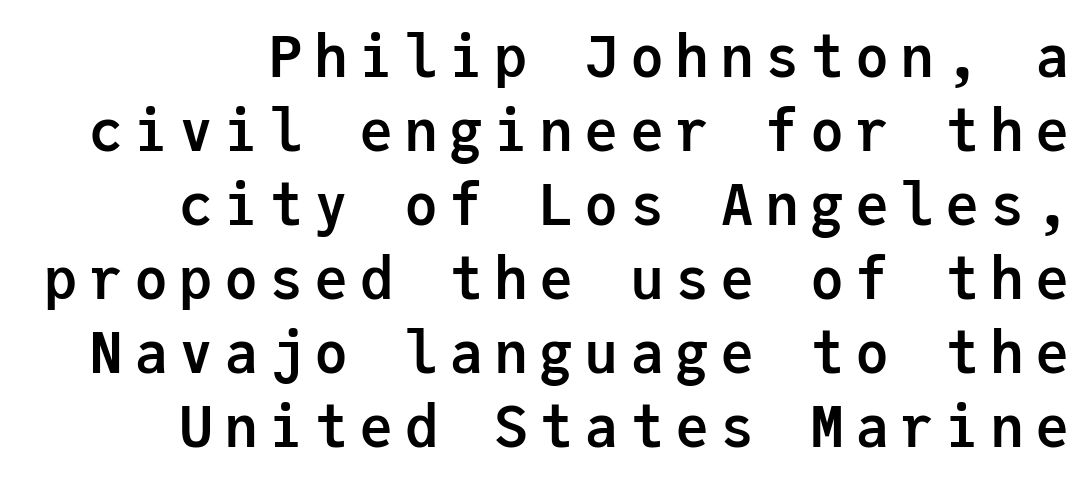
Posture: straight, roman, zero tilt. Clear beneath every line of the passage. You'd pick this weight for a headline — it's a proper bold. A typesetter would call this monospace, since all characters share one set width. A flush-right, rag-left setting is used for this passage.
